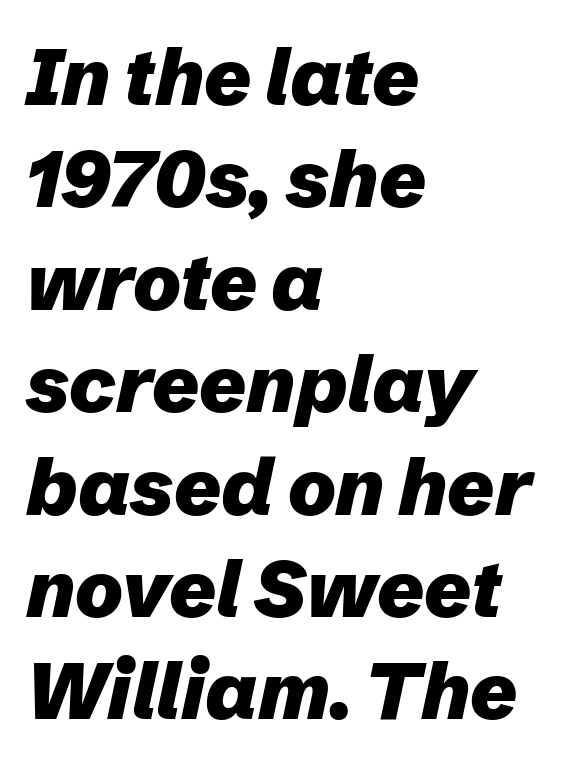
Looking at the ascenders, they clearly lean. Looks like regular typesetting: each glyph gets only the width it needs. The passage shown has conventional tracking throughout. Is there much room between lines? A standard amount, neither cramped nor airy. Honestly, there is no underline to notice here at all. A classic flush-left, rag-right setting is used for this passage.
